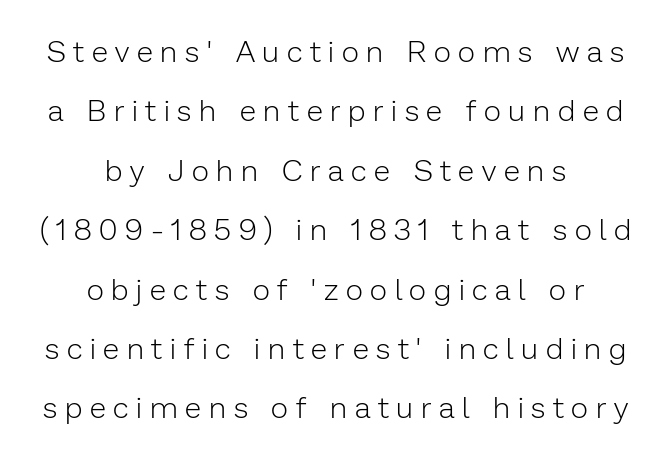
One glance says open: line gaps are wider than usual. In terms of letterform style, serifs are entirely absent. Characters remain perfectly vertical along every line. The font sits on the lighter half of the weight spectrum, regular included. Alignment: centered.
